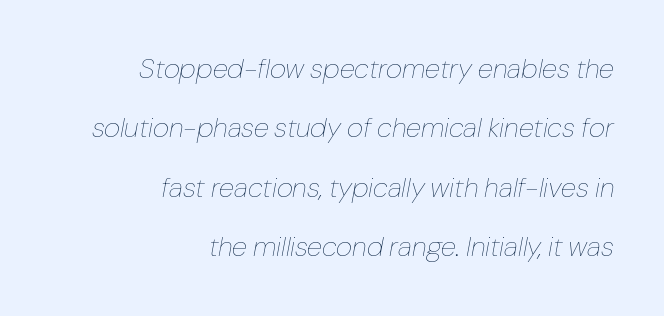
Students, note that the glyphs here touch the page at normal intervals. Italic? Definitely — the glyphs are oblique. The line-height multiplier appears high, well above default. Weight class: somewhere from thin through regular. Proportional: the letters do not fall into vertical columns. The specimen omits any rule beneath the text block's lines.
